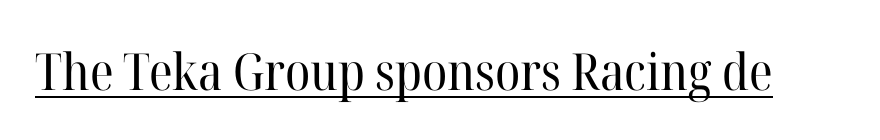
Q: Is the text bold? A: No.
Q: Is the text italic (slanted)? A: No, it is upright.
Q: Is the typeface a serif or a sans-serif typeface? A: Serif.
Q: Is the text underlined? A: Yes.
Q: Is the spacing between letters normal or unusually wide? A: Normal.
Q: Width (condensed, normal, or wide)? A: Normal.
Q: Stroke contrast? A: High.
Q: x-height? A: Medium.
Q: Monospaced? A: No.
